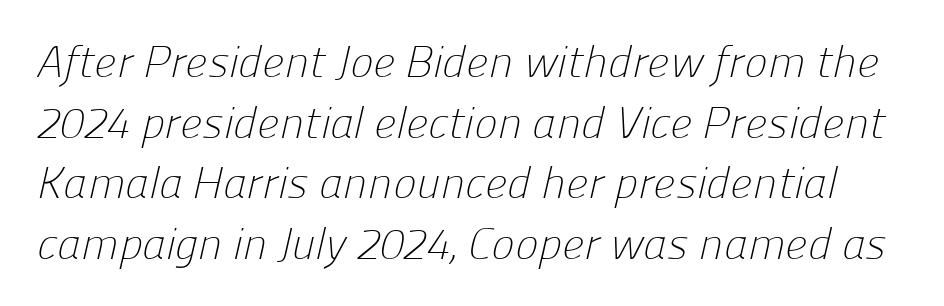
Q: Is the text bold? A: No.
Q: Is the typeface a serif or a sans-serif typeface? A: Sans-serif.
Q: Is the text underlined? A: No.
Q: Is the spacing between letters normal or unusually wide? A: Normal.
Q: Is the spacing between lines tight, normal or loose? A: Normal.
Q: Width (condensed, normal, or wide)? A: Normal.
Q: Stroke contrast? A: Low.
Q: x-height? A: Medium.
Q: Monospaced? A: No.
